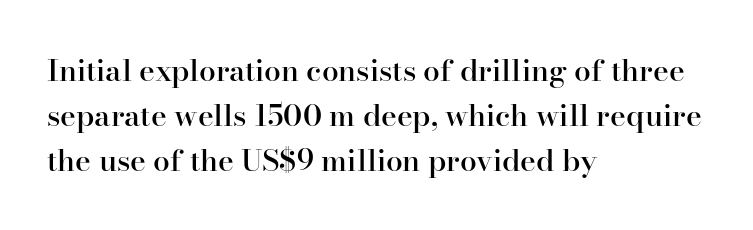
The image shows 30 px semibold serif type, upright; set left-aligned, normal line spacing (1.5x), normal letter spacing, not underlined; high stroke contrast and a small x-height.
